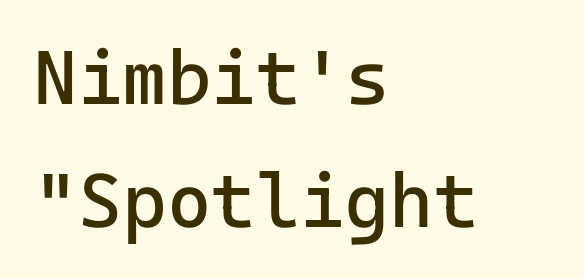
A typesetter would call this leading conventional body-copy spacing. The axis of the letterforms is exactly vertical. Here the glyphs are tracked normally, forming tight word shapes. Every row of glyphs begins at an identical x-position on the left.
